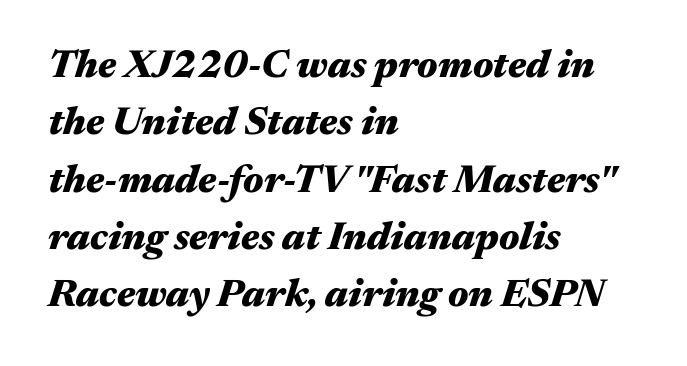
{"italic": "yes", "lean": "right", "slant_degrees": 17, "bold": "yes", "weight": "heavy", "width": "wide", "stroke_contrast": "medium", "x_height": "medium", "monospaced": "no", "underline": "no", "align": "left", "line_spacing": "normal", "line_spacing_ratio": 1.47, "letter_spacing": "normal", "letter_spacing_em": 0.0, "glyph_px": 39}
